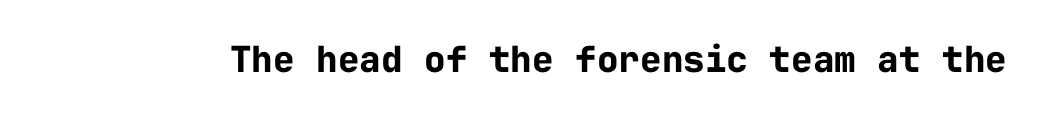
{"serif": "no", "italic": "no", "bold": "yes", "weight": "bold", "width": "normal", "stroke_contrast": "low", "x_height": "medium", "monospaced": "yes", "underline": "no", "letter_spacing": "normal", "letter_spacing_em": 0.0, "glyph_px": 36}
